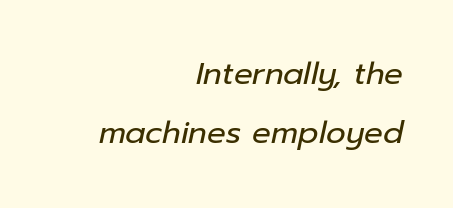
Looks like regular typesetting: each glyph gets only the width it needs. Type without underlining. What stands out about the letter spacing? Nothing — it is the standard amount. No extra ink here — the face is not bold.
